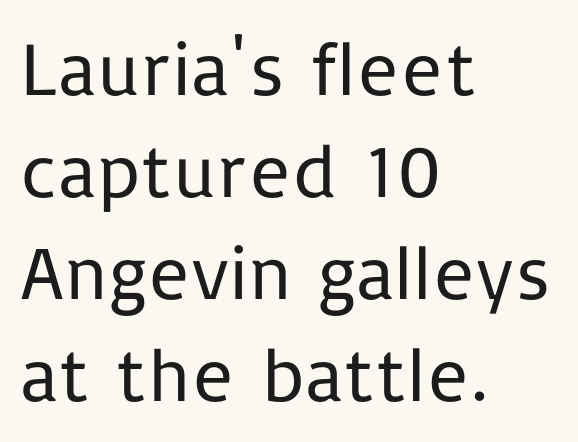
Q: Is the text bold? A: No.
Q: Is the text italic (slanted)? A: No, it is upright.
Q: Is the typeface a serif or a sans-serif typeface? A: Sans-serif.
Q: Is the text underlined? A: No.
Q: How is the paragraph aligned? A: Left-aligned.
Q: Is the spacing between letters normal or unusually wide? A: Normal.
Q: Is the spacing between lines tight, normal or loose? A: Normal.
Q: Width (condensed, normal, or wide)? A: Normal.
Q: Stroke contrast? A: Low.
Q: x-height? A: Medium.
Q: Monospaced? A: No.
